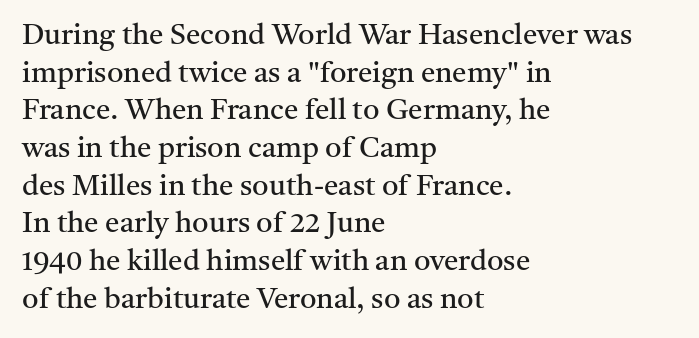
The cut favours lightness, reaching ordinary text weight at its darkest. In terms of letterform style, serifs are clearly present. The glyphs are unaccompanied by any horizontal stroke below them. Whoever set this chose a conventional vertical rhythm. It's the straight-up-and-down kind of type. This sample has the flowing, uneven cadence of proportional lettering.
